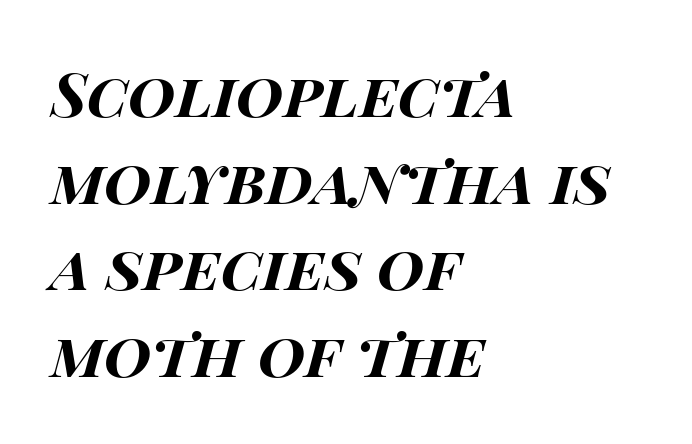
The image shows 61 px bold, wide type, italic (leaning right); set left-aligned, normal line spacing (1.42x), normal letter spacing, not underlined; high stroke contrast and a large x-height.
